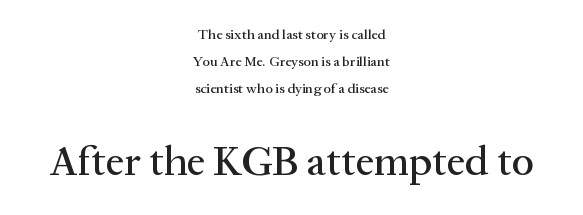
Ordinary non-slanted type is in use. Type without underlining. Widely set lines give the paragraph a tall, airy silhouette. Note: smaller setting up top, larger setting below. The gaps between neighbouring characters are ordinary and unremarkable.
